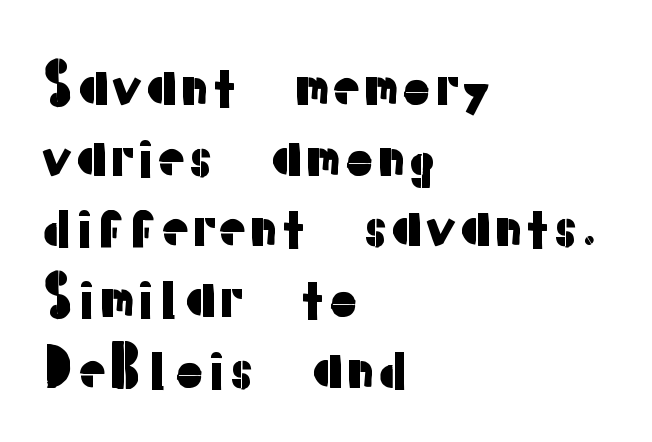
Font category for this specimen: sans-serif. Ascenders rise straight up at ninety degrees. The foot of each line stays bare and open. The face used here is rendered with its standard letterfit. Each line starts at the same left margin while the right side varies.
